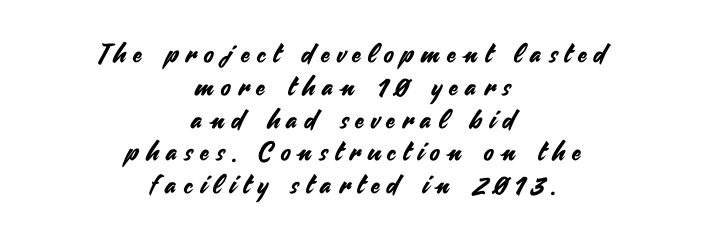
Q: Is the text italic (slanted)? A: Yes.
Q: Is the text underlined? A: No.
Q: How is the paragraph aligned? A: Centered.
Q: Is the spacing between letters normal or unusually wide? A: Unusually wide.
Q: Is the spacing between lines tight, normal or loose? A: Normal.
